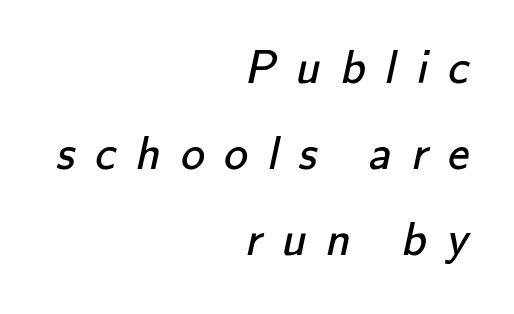
{"serif": "no", "bold": "no", "weight": "regular", "width": "normal", "stroke_contrast": "low", "x_height": "small", "monospaced": "no", "underline": "no", "align": "right", "line_spacing_ratio": 1.79, "letter_spacing": "wide", "letter_spacing_em": 0.41, "glyph_px": 48}
